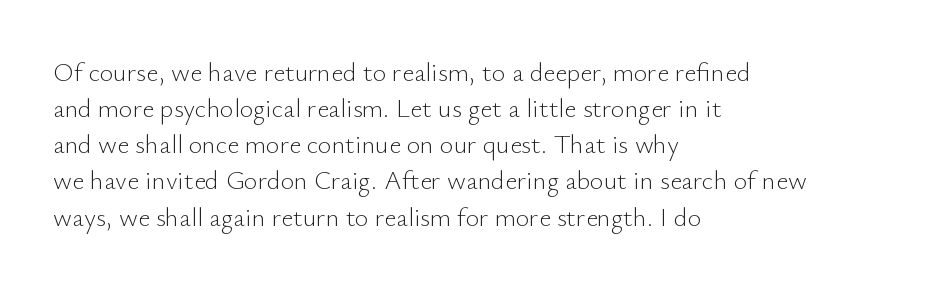
Teacher's note: observe the even left margin — that is flush-left alignment. Students, note that the glyphs here touch the page at normal intervals. Do the letters lean? They stand straight. Descenders hang freely into open space. Stem width sits at or under what a default text font uses.
